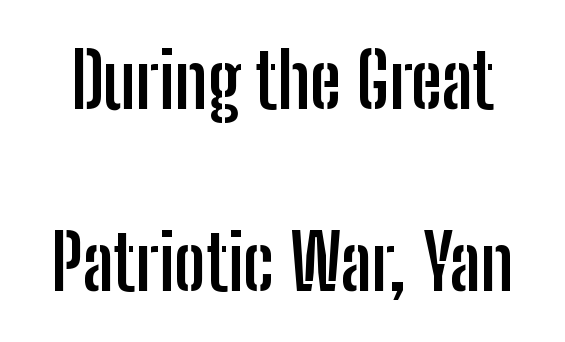
Q: Is the text bold? A: Yes.
Q: Is the text italic (slanted)? A: No, it is upright.
Q: Is the typeface a serif or a sans-serif typeface? A: Sans-serif.
Q: Is the text underlined? A: No.
Q: Is the spacing between letters normal or unusually wide? A: Normal.
Q: Is the spacing between lines tight, normal or loose? A: Loose.
Q: Width (condensed, normal, or wide)? A: Condensed.
Q: Stroke contrast? A: Low.
Q: x-height? A: Medium.
Q: Monospaced? A: No.
